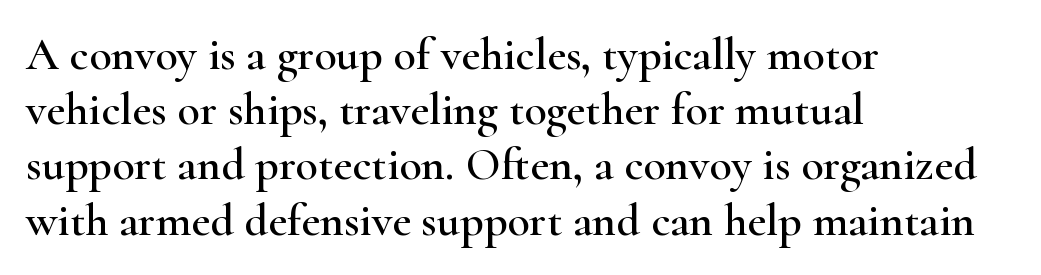
Q: Is the text italic (slanted)? A: No, it is upright.
Q: Is the typeface a serif or a sans-serif typeface? A: Serif.
Q: Is the text underlined? A: No.
Q: How is the paragraph aligned? A: Left-aligned.
Q: Is the spacing between letters normal or unusually wide? A: Normal.
Q: Width (condensed, normal, or wide)? A: Wide.
Q: Stroke contrast? A: High.
Q: x-height? A: Small.
Q: Monospaced? A: No.
